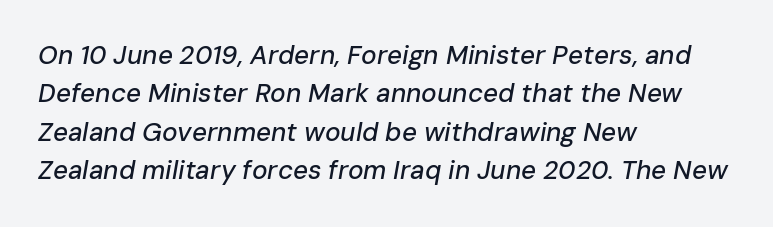
{"italic": "yes", "lean": "right", "slant_degrees": 10, "underline": "no", "align": "left", "line_spacing": "normal", "line_spacing_ratio": 1.48, "letter_spacing": "normal", "letter_spacing_em": 0.0, "glyph_px": 26}
